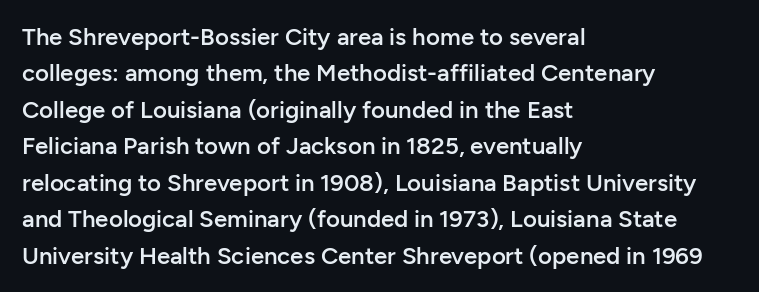
The image shows 24 px text type, upright; set left-aligned, normal line spacing (1.52x), normal letter spacing, not underlined.
